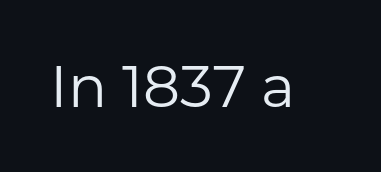
The image shows 58 px regular-weight sans-serif type, upright; set normal letter spacing, not underlined; low stroke contrast and a medium x-height.
